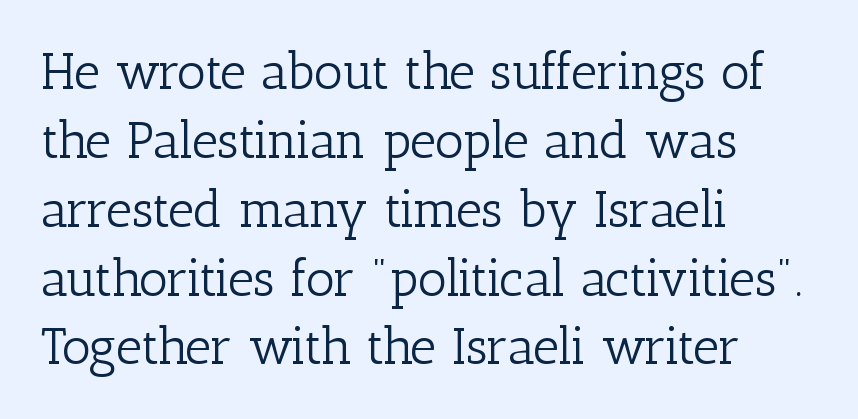
Q: Is the text bold? A: No.
Q: Is the text italic (slanted)? A: No, it is upright.
Q: Is the typeface a serif or a sans-serif typeface? A: Serif.
Q: Is the text underlined? A: No.
Q: How is the paragraph aligned? A: Left-aligned.
Q: Is the spacing between letters normal or unusually wide? A: Normal.
Q: Is the spacing between lines tight, normal or loose? A: Normal.
Q: Width (condensed, normal, or wide)? A: Normal.
Q: Stroke contrast? A: Low.
Q: x-height? A: Medium.
Q: Monospaced? A: No.
